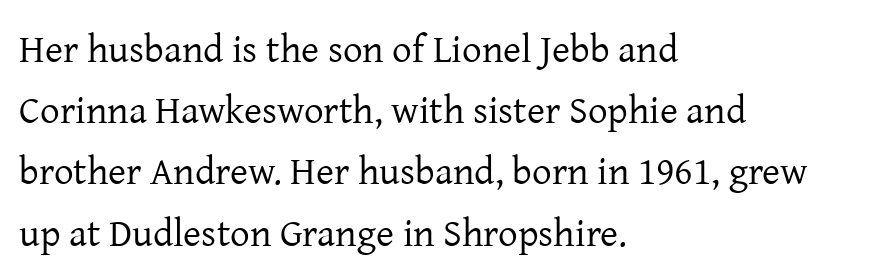
The image shows 39 px regular-weight serif type, upright; set left-aligned, normal line spacing (1.57x), normal letter spacing, not underlined; low stroke contrast and a medium x-height.
